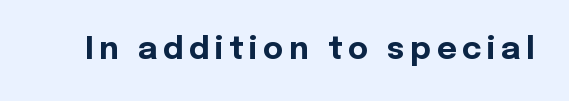
Q: Is the text bold? A: Yes.
Q: Is the text italic (slanted)? A: No, it is upright.
Q: Is the typeface a serif or a sans-serif typeface? A: Sans-serif.
Q: Is the text underlined? A: No.
Q: Width (condensed, normal, or wide)? A: Normal.
Q: x-height? A: Medium.
Q: Monospaced? A: No.
